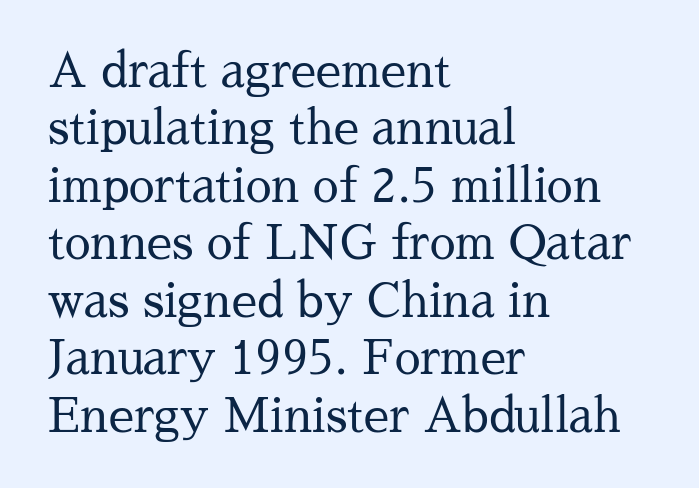
{"serif": "yes", "italic": "no", "bold": "no", "weight": "regular", "width": "normal", "stroke_contrast": "medium", "x_height": "medium", "monospaced": "no", "underline": "no", "align": "left", "line_spacing": "normal", "line_spacing_ratio": 1.25, "letter_spacing": "normal", "letter_spacing_em": 0.0, "glyph_px": 46}
